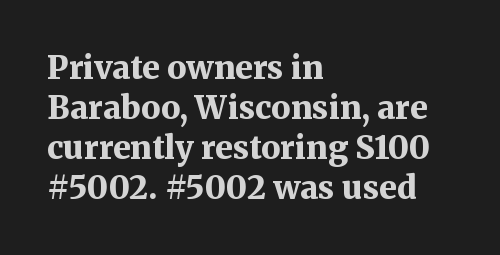
Q: Is the text bold? A: Yes.
Q: Is the text italic (slanted)? A: No, it is upright.
Q: Is the typeface a serif or a sans-serif typeface? A: Serif.
Q: Is the text underlined? A: No.
Q: How is the paragraph aligned? A: Left-aligned.
Q: Is the spacing between letters normal or unusually wide? A: Normal.
Q: Is the spacing between lines tight, normal or loose? A: Normal.
Q: Width (condensed, normal, or wide)? A: Normal.
Q: Stroke contrast? A: Medium.
Q: x-height? A: Medium.
Q: Monospaced? A: No.
